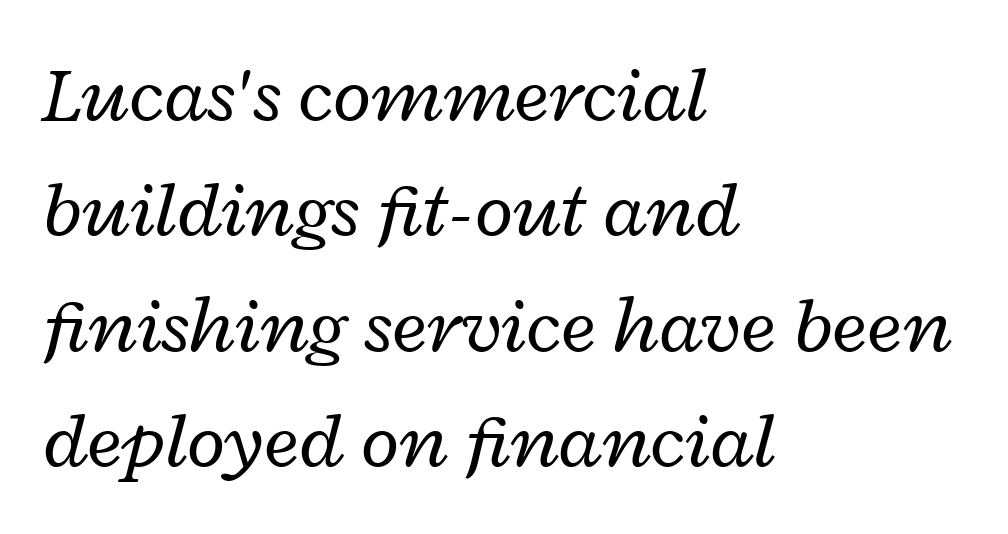
{"italic": "yes", "lean": "right", "slant_degrees": 12, "bold": "no", "weight": "regular", "width": "wide", "stroke_contrast": "low", "x_height": "medium", "monospaced": "no", "underline": "no", "align": "left", "line_spacing": "normal", "line_spacing_ratio": 1.46, "letter_spacing": "normal", "letter_spacing_em": 0.0, "glyph_px": 79}
